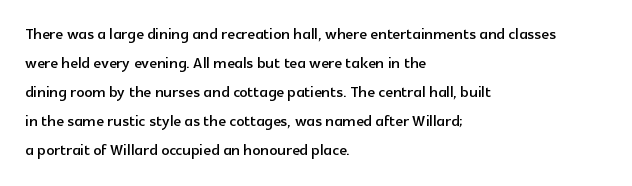
{"italic": "no", "underline": "no", "align": "left", "line_spacing": "normal", "line_spacing_ratio": 1.45, "letter_spacing": "normal", "letter_spacing_em": 0.0, "glyph_px": 20}
